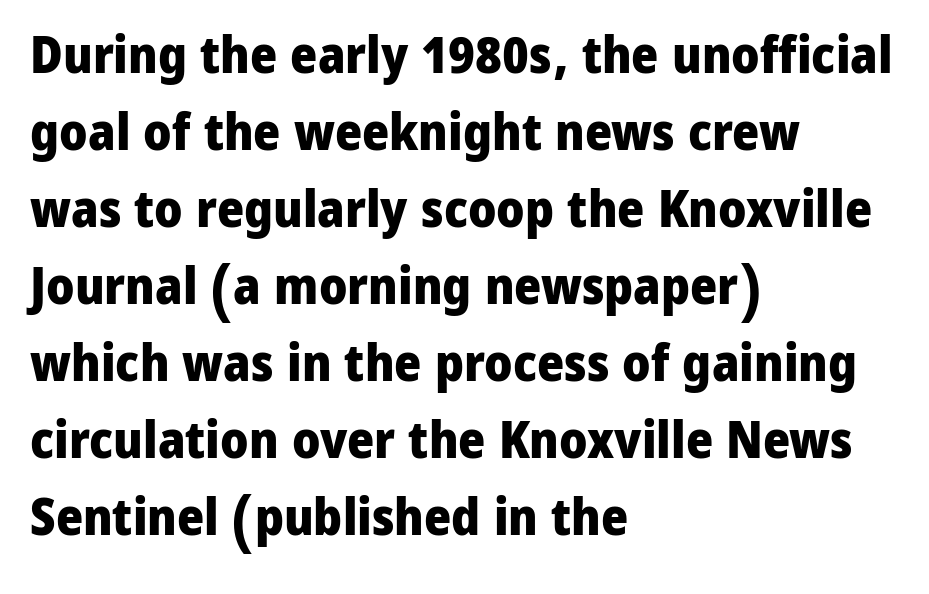
Every row of glyphs begins at an identical x-position on the left. Looks like regular typesetting: each glyph gets only the width it needs. Students, this is bold: see how much ink each stroke carries. Descender tails drop into unmarked territory.
